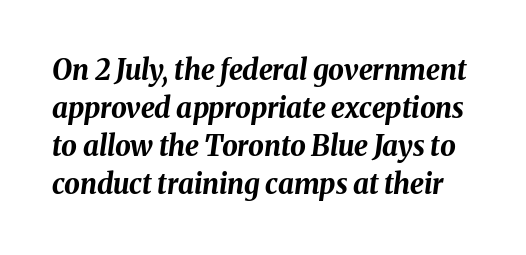
The image shows 28 px bold type, italic (leaning right); set normal line spacing (1.36x), normal letter spacing, not underlined; medium stroke contrast and a medium x-height.
